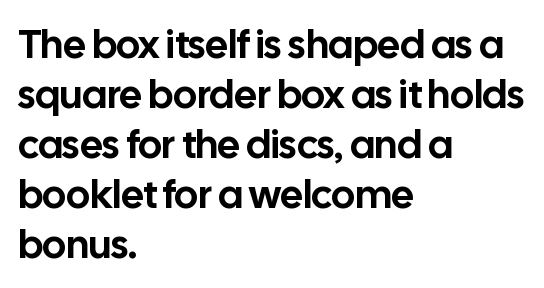
{"serif": "no", "italic": "no", "width": "normal", "stroke_contrast": "low", "x_height": "medium", "monospaced": "no", "underline": "no", "align": "left", "line_spacing": "normal", "line_spacing_ratio": 1.25, "letter_spacing": "normal", "letter_spacing_em": 0.0, "glyph_px": 40}
